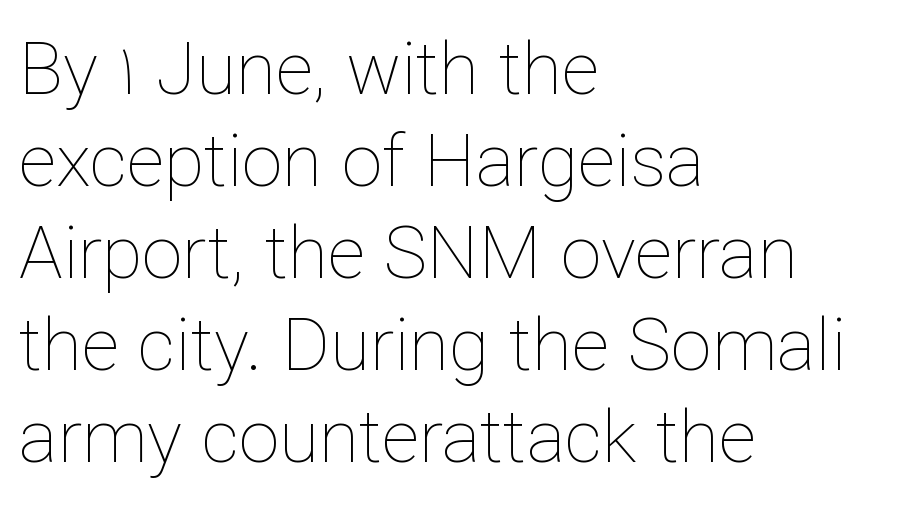
Q: Is the text bold? A: No.
Q: Is the text italic (slanted)? A: No, it is upright.
Q: Is the text underlined? A: No.
Q: How is the paragraph aligned? A: Left-aligned.
Q: Is the spacing between letters normal or unusually wide? A: Normal.
Q: Is the spacing between lines tight, normal or loose? A: Normal.
Q: Width (condensed, normal, or wide)? A: Normal.
Q: Stroke contrast? A: Low.
Q: x-height? A: Medium.
Q: Monospaced? A: No.
